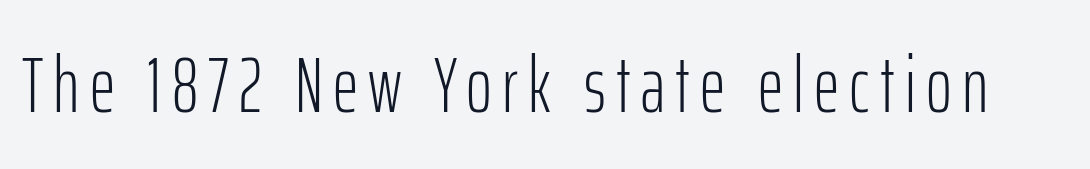
Q: Is the text bold? A: No.
Q: Is the text italic (slanted)? A: No, it is upright.
Q: Is the typeface a serif or a sans-serif typeface? A: Sans-serif.
Q: Is the text underlined? A: No.
Q: Width (condensed, normal, or wide)? A: Condensed.
Q: Stroke contrast? A: Low.
Q: x-height? A: Medium.
Q: Monospaced? A: No.
